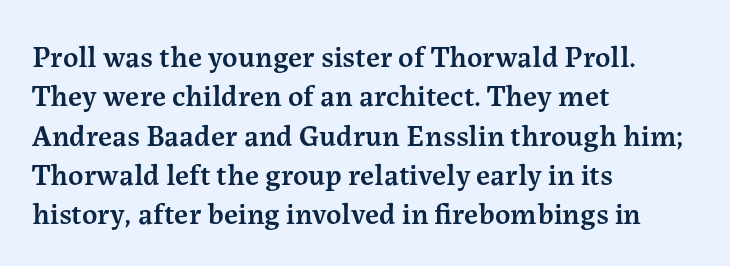
Q: Is the text bold? A: Semi-bold.
Q: Is the text italic (slanted)? A: No, it is upright.
Q: Is the typeface a serif or a sans-serif typeface? A: Serif.
Q: Is the text underlined? A: No.
Q: How is the paragraph aligned? A: Left-aligned.
Q: Is the spacing between letters normal or unusually wide? A: Normal.
Q: Is the spacing between lines tight, normal or loose? A: Normal.
Q: Width (condensed, normal, or wide)? A: Normal.
Q: Stroke contrast? A: Medium.
Q: x-height? A: Medium.
Q: Monospaced? A: No.
